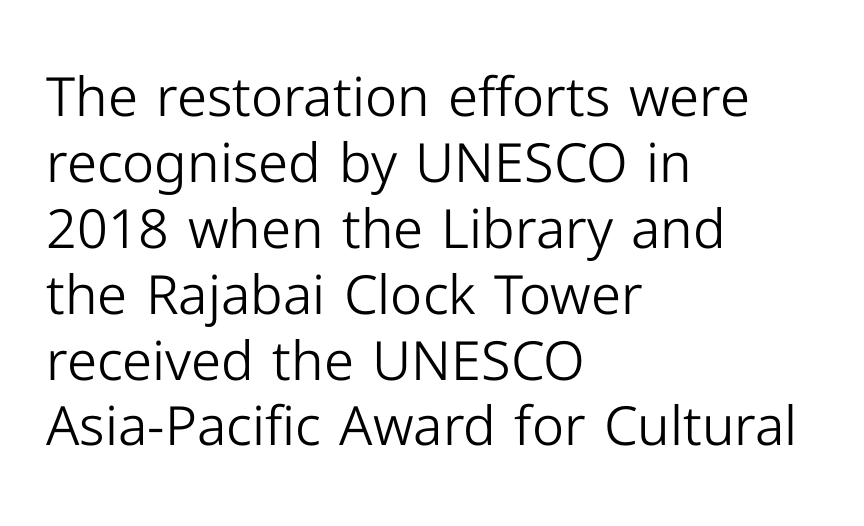
The image shows 54 px light sans-serif type, upright; set left-aligned, line spacing 1.22x, normal letter spacing, not underlined; low stroke contrast and a medium x-height.
